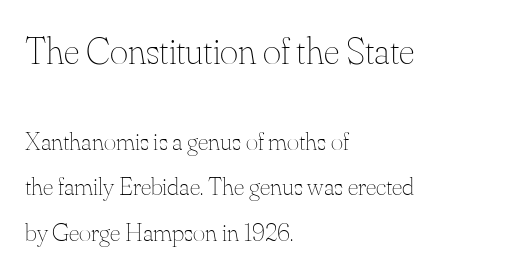
The image shows 39 px thin type, upright; set left-aligned, line spacing 1.74x, normal letter spacing, not underlined; the first (top) block is 1.5x larger; medium stroke contrast and a small x-height.
